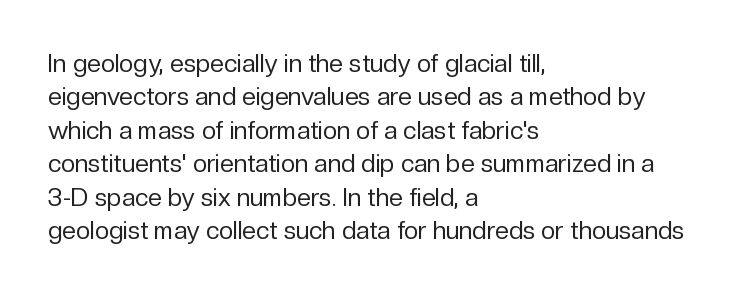
Notice how the stems are strictly vertical — no italics here. Clear beneath every line of the passage. Compared with typical paragraphs, the rows here are spaced about the same. The letters look calm and open, with moderate or lighter stems. Spacing between characters is what you'd get straight out of the box.
